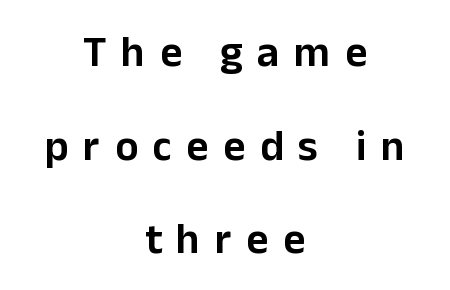
The image shows 43 px sans-serif type, upright; set centered, loose line spacing (2.18x), unusually wide letter spacing (+0.34 em), not underlined; low stroke contrast and a medium x-height.
